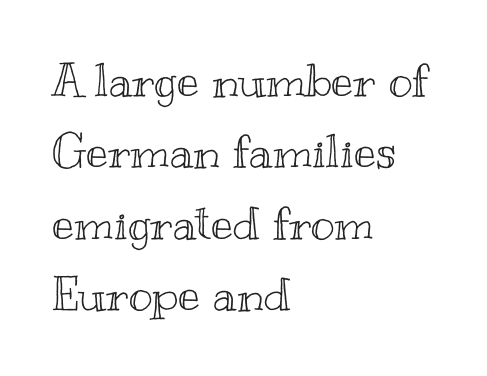
{"italic": "no", "width": "wide", "x_height": "small", "monospaced": "no", "underline": "no", "align": "left", "line_spacing": "normal", "line_spacing_ratio": 1.55, "letter_spacing": "normal", "letter_spacing_em": 0.0, "glyph_px": 46}
